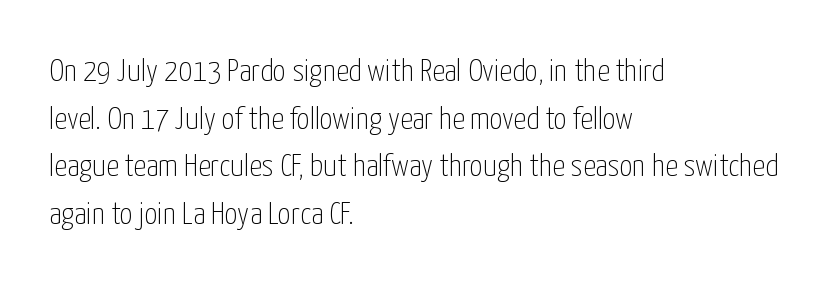
Q: Is the text bold? A: No.
Q: Is the text italic (slanted)? A: No, it is upright.
Q: Is the typeface a serif or a sans-serif typeface? A: Sans-serif.
Q: Is the text underlined? A: No.
Q: How is the paragraph aligned? A: Left-aligned.
Q: Is the spacing between letters normal or unusually wide? A: Normal.
Q: Is the spacing between lines tight, normal or loose? A: Normal.
Q: Width (condensed, normal, or wide)? A: Condensed.
Q: Stroke contrast? A: Low.
Q: x-height? A: Medium.
Q: Monospaced? A: No.
